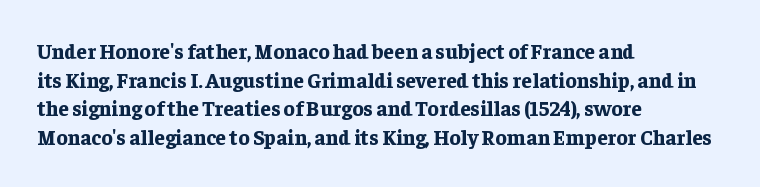
{"italic": "no", "bold": "yes", "underline": "no", "align": "left", "line_spacing": "normal", "line_spacing_ratio": 1.36, "letter_spacing": "normal", "letter_spacing_em": 0.0, "glyph_px": 21}
